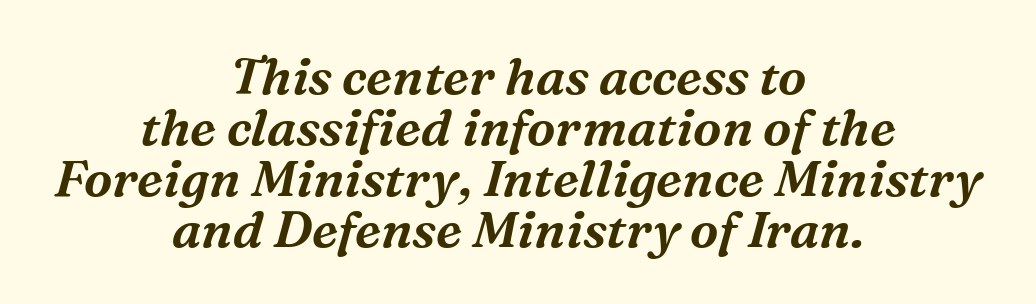
{"serif": "yes", "italic": "yes", "lean": "right", "slant_degrees": 16, "width": "normal", "stroke_contrast": "medium", "x_height": "medium", "monospaced": "no", "underline": "no", "align": "center", "line_spacing": "tight", "line_spacing_ratio": 1.0, "letter_spacing": "normal", "letter_spacing_em": 0.0, "glyph_px": 51}
